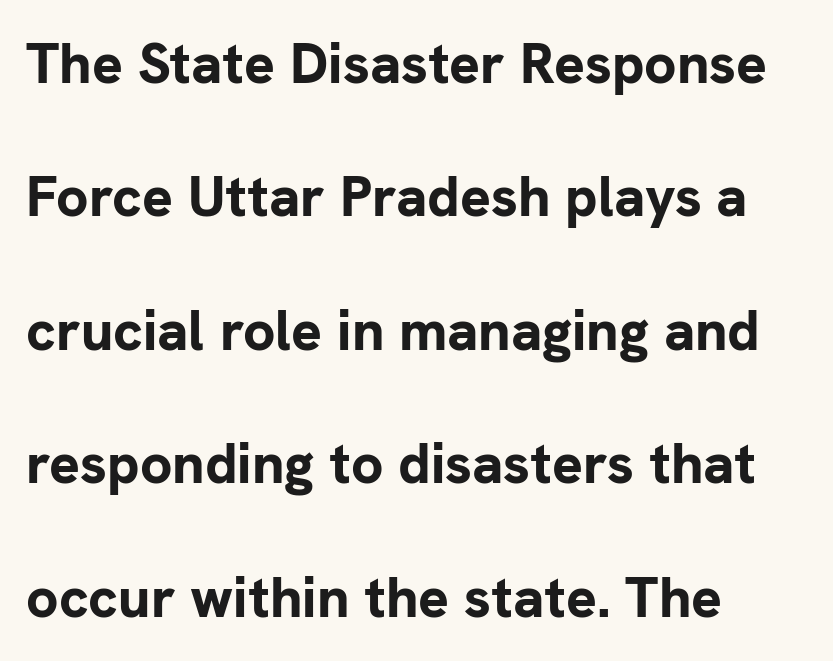
{"serif": "no", "italic": "no", "bold": "yes", "weight": "bold", "width": "normal", "stroke_contrast": "low", "x_height": "medium", "monospaced": "no", "underline": "no", "align": "left", "line_spacing": "loose", "line_spacing_ratio": 2.34, "letter_spacing": "normal", "letter_spacing_em": 0.0, "glyph_px": 57}
